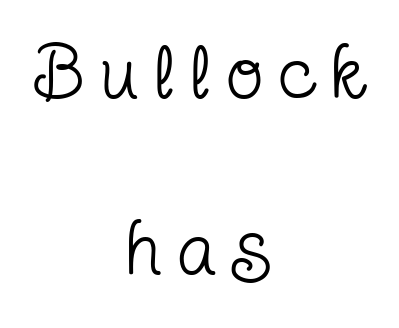
A typesetter would call this proportional, since set widths differ per character. Is there much room between lines? Yes — plenty of vertical air separates them. In terms of posture, this sample is upright. This sample uses a serif face. The characters are drawn with everyday or finer stroke widths. Quick note: underline off.
